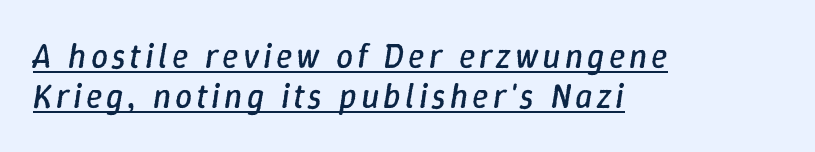
The image shows 34 px regular-weight type, italic (leaning right); set left-aligned, line spacing 1.17x, underlined; low stroke contrast and a medium x-height.
